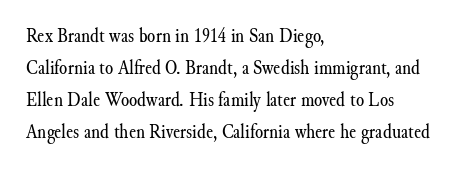
Q: Is the text bold? A: No.
Q: Is the text italic (slanted)? A: No, it is upright.
Q: Is the text underlined? A: No.
Q: How is the paragraph aligned? A: Left-aligned.
Q: Is the spacing between letters normal or unusually wide? A: Normal.
Q: Is the spacing between lines tight, normal or loose? A: Normal.
